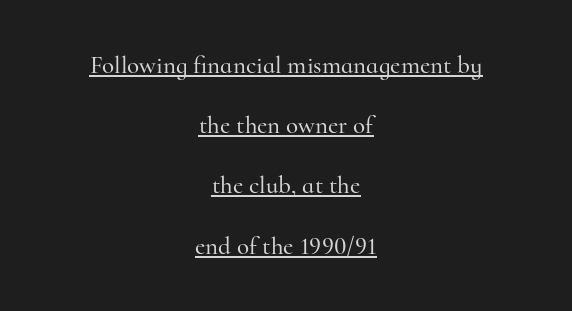
{"italic": "no", "underline": "yes", "align": "center", "line_spacing": "loose", "line_spacing_ratio": 2.41, "letter_spacing": "normal", "letter_spacing_em": 0.0, "glyph_px": 25}
